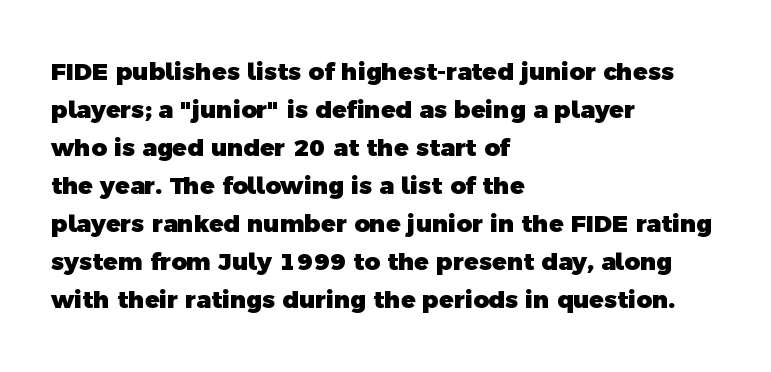
Honestly, there is no underline to notice here at all. Thick stems and heavy bowls — unmistakably bold. Line starts are locked; line ends wander. Leading: standard. There is no visible air inserted between adjacent glyphs.
